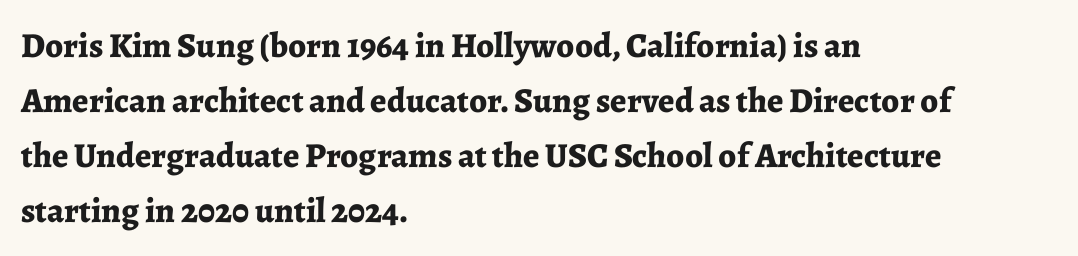
Leading matches the norm, producing a regular column. Look at the tracking — it's just the regular setting, nothing added. Tall strokes in this sample are plumb rather than angled. These lines stack with their left ends in a neat column. Descenders hang freely into open space.
